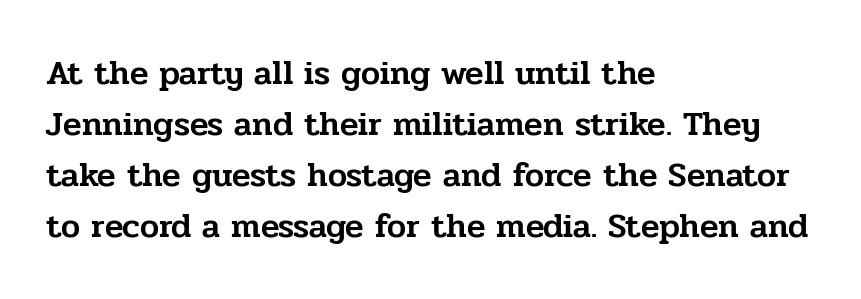
{"serif": "yes", "italic": "no", "width": "normal", "stroke_contrast": "low", "x_height": "medium", "monospaced": "no", "underline": "no", "align": "left", "line_spacing": "normal", "line_spacing_ratio": 1.5, "letter_spacing": "normal", "letter_spacing_em": 0.0, "glyph_px": 34}
